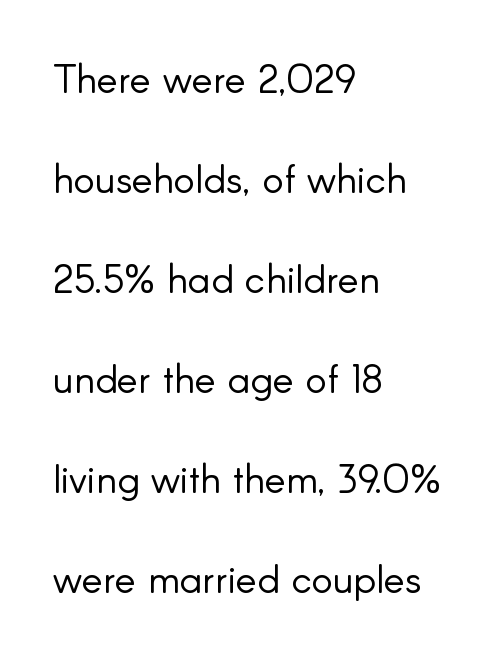
Heaviness? Minimal to ordinary, like unemphasized prose. Notice the wide empty band between every row — that's loose leading. The space directly below the letters is spotless. The letters advance in unequal steps, a hallmark of proportional type.
